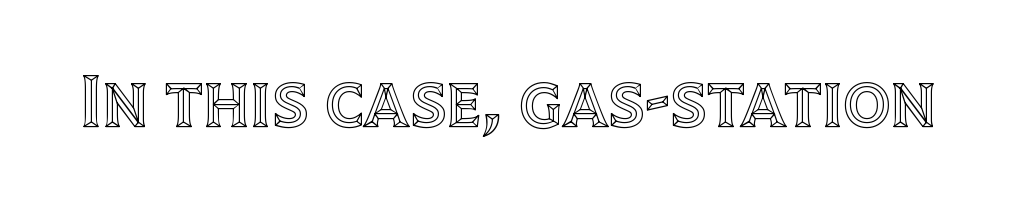
The face used here is proportionally spaced, like ordinary book or web type. The font's upright variant was chosen for this text. What stands out about the letter spacing? Nothing — it is the standard amount. Underlining? Definitely not there.
